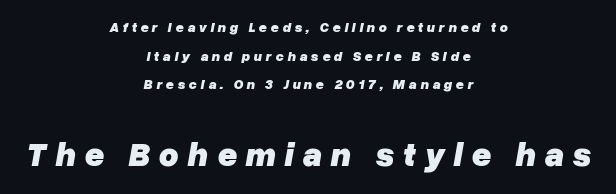
Q: Is the text bold? A: Yes.
Q: Is the text italic (slanted)? A: Yes, it leans right by about 10 degrees.
Q: Is the text underlined? A: No.
Q: How is the paragraph aligned? A: Centered.
Q: Is the spacing between letters normal or unusually wide? A: Unusually wide.
Q: Is the spacing between lines tight, normal or loose? A: Loose.
Q: Which block of text is set in a larger size, the first (top) or the second (bottom)? A: The second (bottom) one.
Q: Width (condensed, normal, or wide)? A: Normal.
Q: Stroke contrast? A: Low.
Q: x-height? A: Medium.
Q: Monospaced? A: No.
